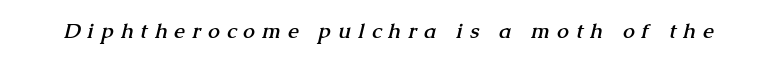
Just letters on the line, the space beneath them empty. Emphasis by weight is at full strength: bold. This sample uses expanded letter spacing, leaving extra air between glyphs.
